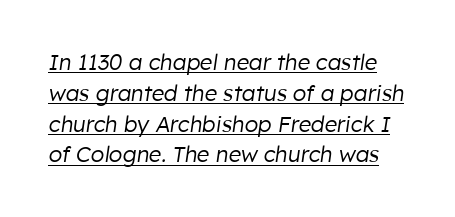
Q: Is the text bold? A: No.
Q: Is the text italic (slanted)? A: Yes, it leans right by about 8 degrees.
Q: Is the text underlined? A: Yes.
Q: Is the spacing between letters normal or unusually wide? A: Normal.
Q: Is the spacing between lines tight, normal or loose? A: Normal.
